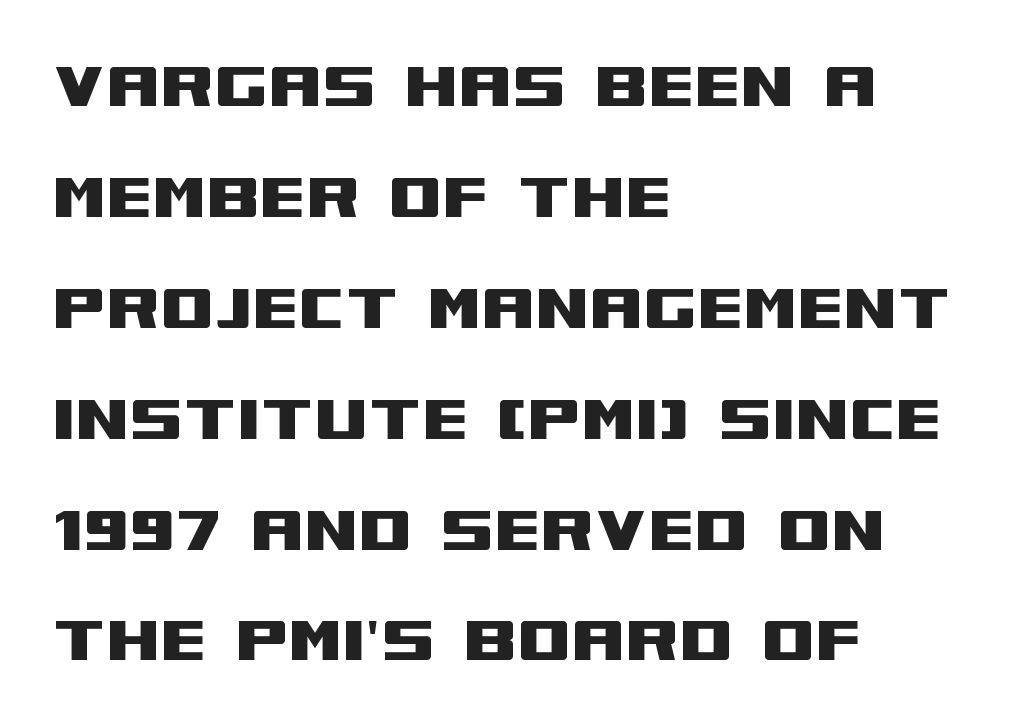
The image shows 77 px wide sans-serif type, upright; set left-aligned, normal line spacing (1.44x), normal letter spacing, not underlined; medium stroke contrast and a large x-height.
